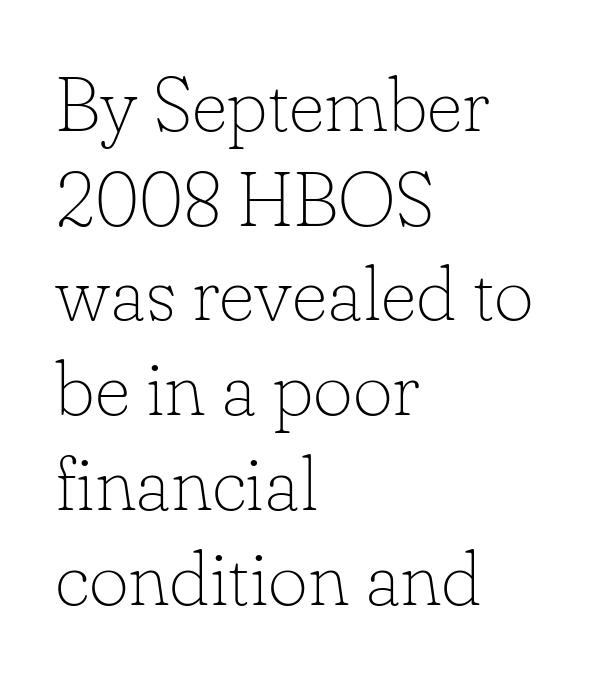
The image shows 77 px thin serif type, upright; set left-aligned, line spacing 1.23x, normal letter spacing, not underlined; low stroke contrast and a small x-height.
